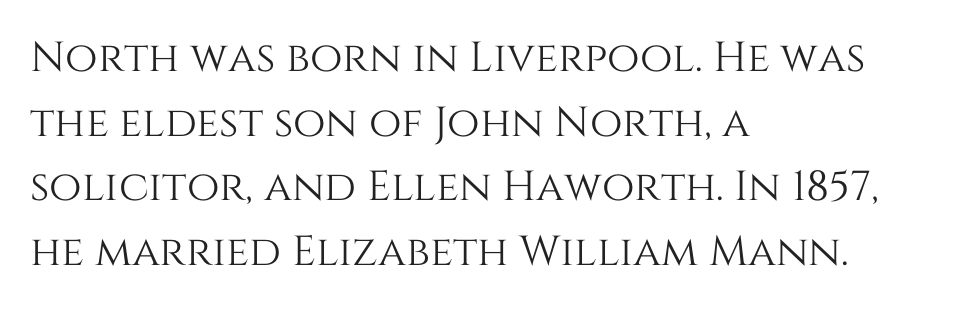
{"italic": "no", "width": "normal", "stroke_contrast": "medium", "x_height": "large", "monospaced": "no", "underline": "no", "align": "left", "line_spacing": "normal", "line_spacing_ratio": 1.54, "letter_spacing": "normal", "letter_spacing_em": 0.0, "glyph_px": 42}
